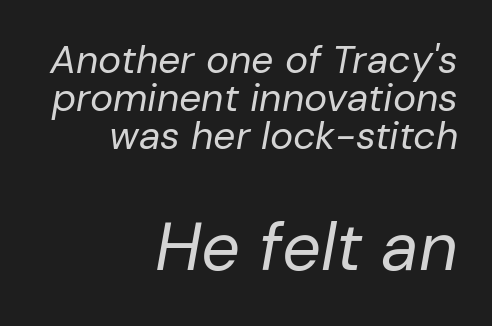
Q: Is the text bold? A: No.
Q: Is the text italic (slanted)? A: Yes, it leans right by about 10 degrees.
Q: Is the text underlined? A: No.
Q: How is the paragraph aligned? A: Right-aligned.
Q: Is the spacing between letters normal or unusually wide? A: Normal.
Q: Is the spacing between lines tight, normal or loose? A: Tight.
Q: Which block of text is set in a larger size, the first (top) or the second (bottom)? A: The second (bottom) one.
Q: Width (condensed, normal, or wide)? A: Normal.
Q: Stroke contrast? A: Low.
Q: x-height? A: Medium.
Q: Monospaced? A: No.
